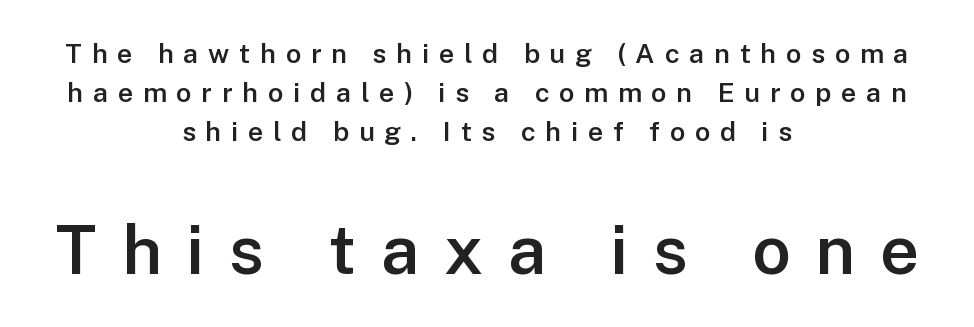
{"serif": "no", "italic": "no", "bold": "semi", "weight": "semibold", "width": "normal", "stroke_contrast": "low", "x_height": "medium", "monospaced": "no", "underline": "no", "align": "center", "line_spacing": "normal", "line_spacing_ratio": 1.45, "letter_spacing": "wide", "letter_spacing_em": 0.36, "larger_block": "second", "size_ratio": 2.52, "glyph_px": 68}
